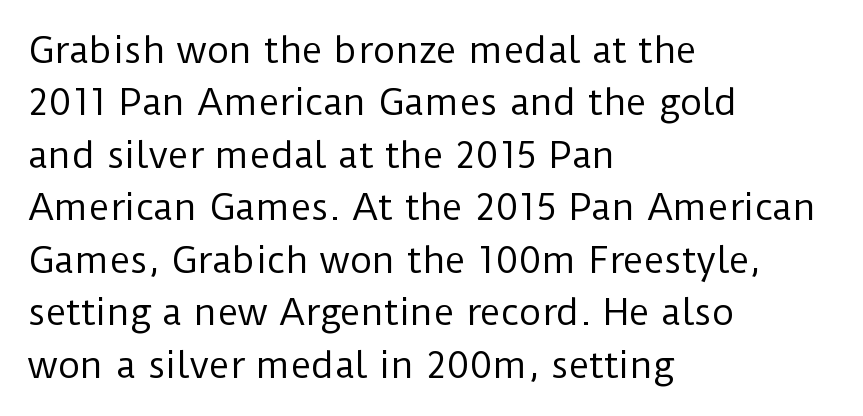
Q: Is the text bold? A: No.
Q: Is the text italic (slanted)? A: No, it is upright.
Q: Is the typeface a serif or a sans-serif typeface? A: Sans-serif.
Q: Is the text underlined? A: No.
Q: How is the paragraph aligned? A: Left-aligned.
Q: Is the spacing between letters normal or unusually wide? A: Normal.
Q: Is the spacing between lines tight, normal or loose? A: Normal.
Q: Width (condensed, normal, or wide)? A: Normal.
Q: Stroke contrast? A: Low.
Q: x-height? A: Medium.
Q: Monospaced? A: No.
